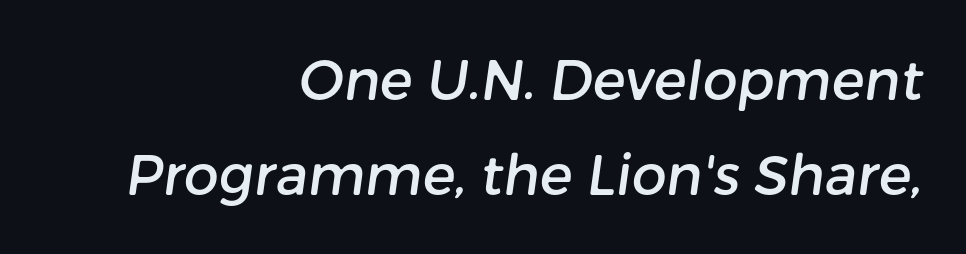
The image shows 55 px sans-serif type; set right-aligned, line spacing 1.73x, normal letter spacing, not underlined; low stroke contrast and a medium x-height.
